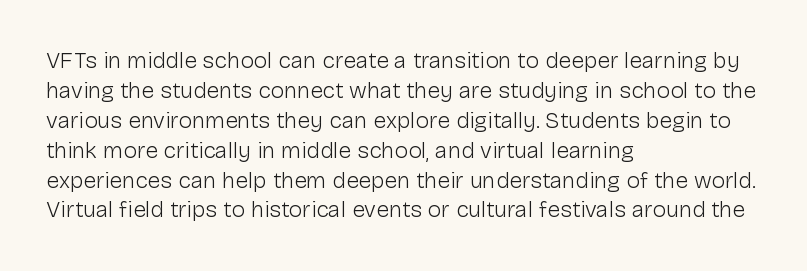
The image shows 23 px text type, upright; set left-aligned, normal line spacing (1.3x), normal letter spacing, not underlined.
